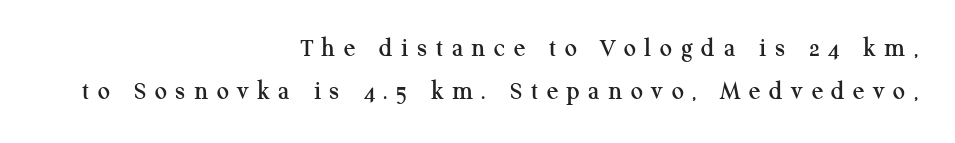
No italicization has been applied; the sample stays upright. This sample uses expanded letter spacing, leaving extra air between glyphs. Right-aligned paragraph, ragged on the left. The lines sit at an ordinary, default distance from one another. The specimen omits any rule beneath the text block's lines.
